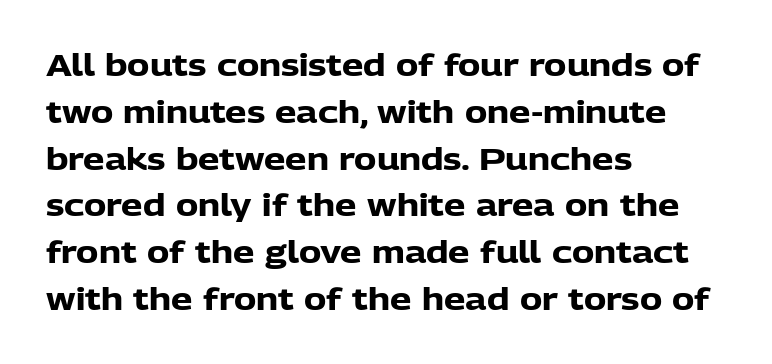
Q: Is the text bold? A: Yes.
Q: Is the text italic (slanted)? A: No, it is upright.
Q: Is the typeface a serif or a sans-serif typeface? A: Sans-serif.
Q: Is the text underlined? A: No.
Q: How is the paragraph aligned? A: Left-aligned.
Q: Is the spacing between letters normal or unusually wide? A: Normal.
Q: Is the spacing between lines tight, normal or loose? A: Normal.
Q: Width (condensed, normal, or wide)? A: Normal.
Q: Stroke contrast? A: Low.
Q: x-height? A: Medium.
Q: Monospaced? A: No.
